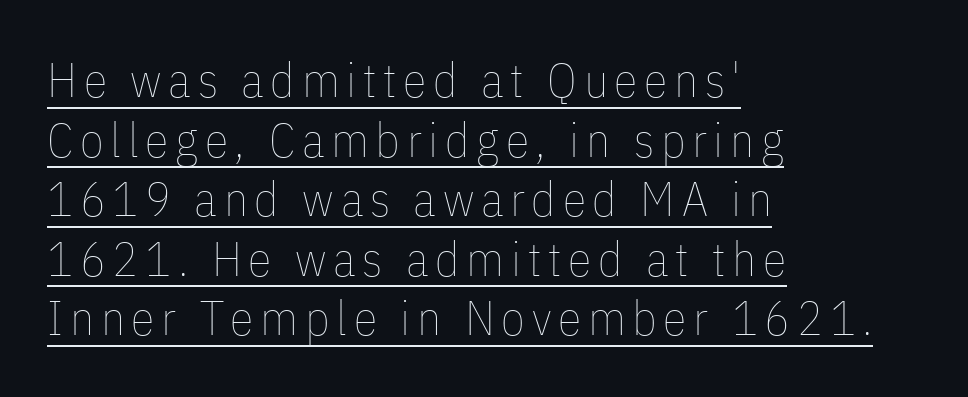
Does a line run under the words? Yes, clearly. Alignment: flush left. Stem width sits at or under what a default text font uses. Varying glyph widths throughout — classic text-font behaviour. This is roman type, the default non-slanted kind.
